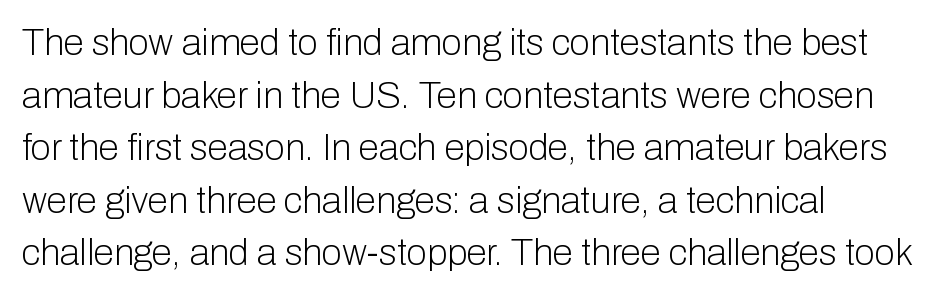
Compared with a typical body face, this is equally light or lighter still. These lines sit exactly where default settings would place them. The space beneath each line is pristine and unruled. If you drew a line through each stem, it would be perfectly vertical. All the whitespace from short lines collects on the right. The letters advance in unequal steps, a hallmark of proportional type.
